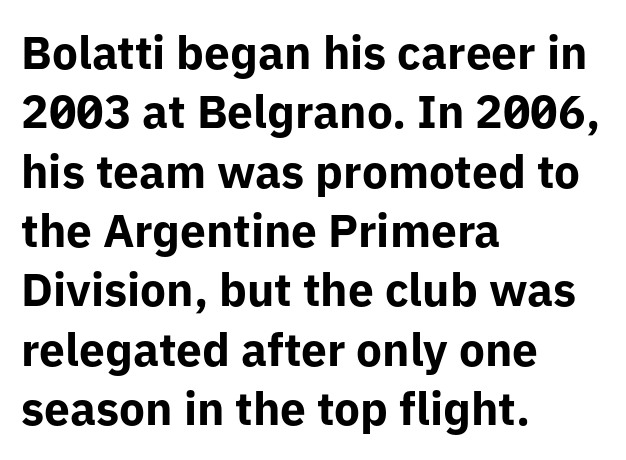
{"serif": "no", "italic": "no", "bold": "yes", "weight": "bold", "width": "normal", "stroke_contrast": "low", "x_height": "medium", "monospaced": "no", "underline": "no", "align": "left", "line_spacing": "normal", "line_spacing_ratio": 1.29, "letter_spacing": "normal", "letter_spacing_em": 0.0, "glyph_px": 46}
